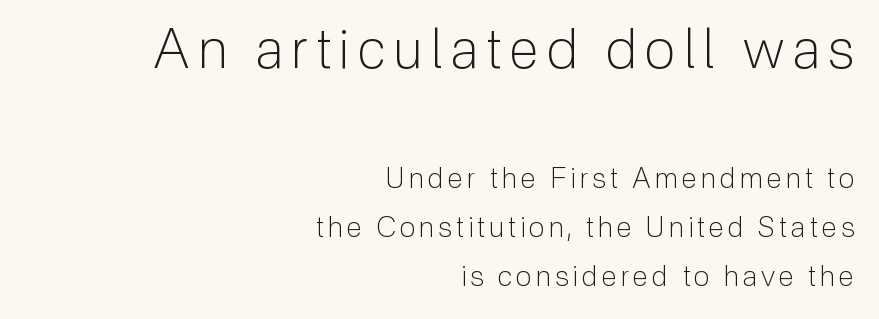
The image shows 55 px light sans-serif type, upright; set right-aligned, line spacing 1.76x, not underlined; the first (top) block is 1.96x larger; low stroke contrast and a medium x-height.
